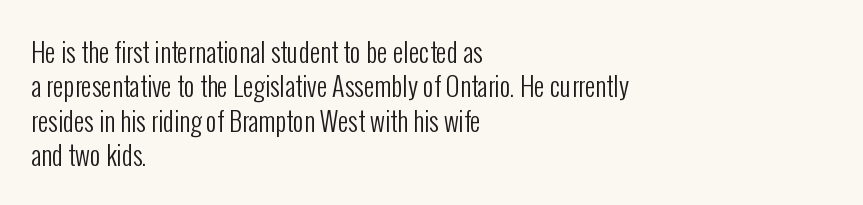
The image shows 26 px text type, upright; set left-aligned, normal line spacing (1.32x), normal letter spacing, not underlined.
